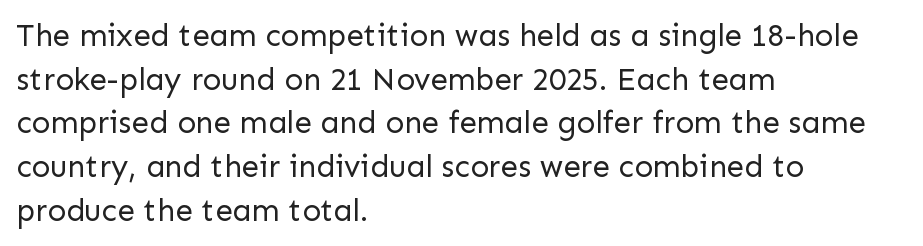
You can tell from the bare stems that sans-serif type was used. Think standard paragraph weight, or any step lighter than that. Spacing between characters is what you'd get straight out of the box. Check the space under the baseline: it is left empty.
